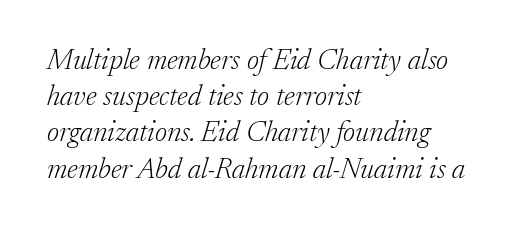
Note the varied advance widths — an 'i' is clearly narrower than an 'm'. Compared with ordinary roman type, these characters are visibly tilted. The rendering uses a moderate line-height, typical for paragraphs. Inter-character spacing is left at the font's built-in metrics. Descenders hang freely into open space. Vertical stems look standard width or narrower in stroke.
